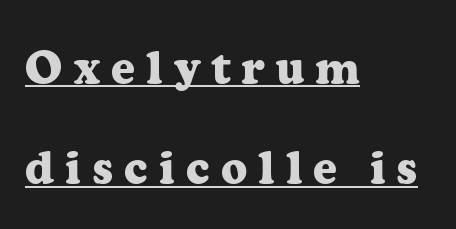
A roman cut, with each character standing at attention. Substantial extra tracking has been applied to these lines. Compared with a centered layout, this one pins lines to the left instead. Every word sits above its own underline. Regarding leading, the lines here are spaced well apart.
